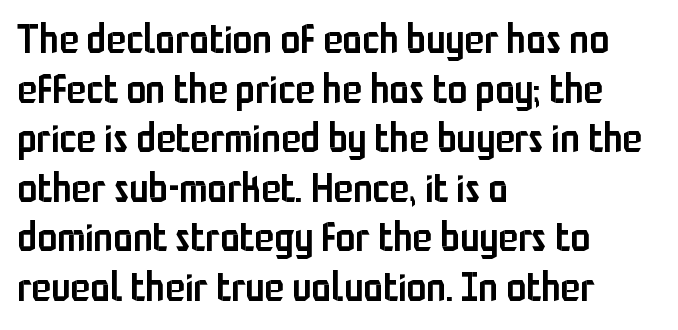
Q: Is the text bold? A: Semi-bold.
Q: Is the text italic (slanted)? A: No, it is upright.
Q: Is the typeface a serif or a sans-serif typeface? A: Sans-serif.
Q: Is the text underlined? A: No.
Q: How is the paragraph aligned? A: Left-aligned.
Q: Is the spacing between letters normal or unusually wide? A: Normal.
Q: Width (condensed, normal, or wide)? A: Condensed.
Q: Stroke contrast? A: Low.
Q: x-height? A: Medium.
Q: Monospaced? A: No.
